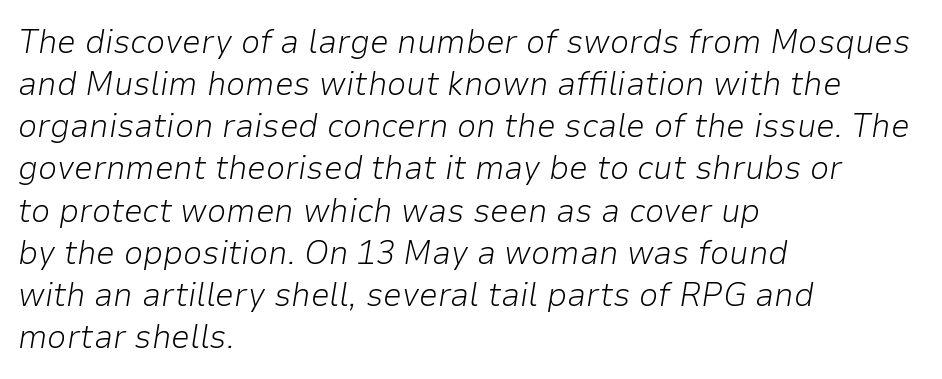
The image shows 34 px light type, italic (leaning right); set left-aligned, line spacing 1.24x, normal letter spacing, not underlined; low stroke contrast and a medium x-height.
